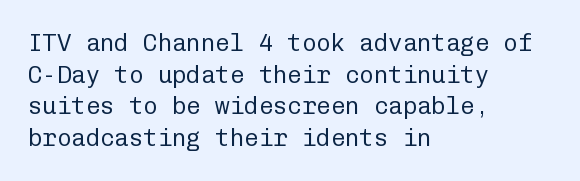
{"italic": "no", "bold": "no", "underline": "no", "align": "left", "line_spacing": "normal", "line_spacing_ratio": 1.32, "letter_spacing": "normal", "letter_spacing_em": 0.0, "glyph_px": 24}
